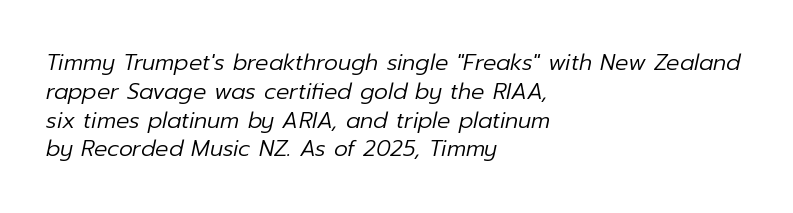
{"italic": "yes", "lean": "right", "slant_degrees": 12, "bold": "no", "underline": "no", "align": "left", "line_spacing": "normal", "line_spacing_ratio": 1.31, "letter_spacing": "normal", "letter_spacing_em": 0.0, "glyph_px": 22}
